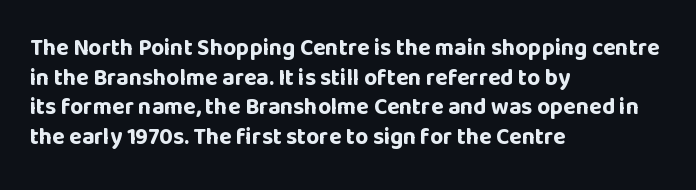
Is there any slant? The stems are plumb. Nothing unusual about the tracking: characters are spaced as the font intends. These words are printed bold, with thick strokes throughout. Evenly set lines give the paragraph a standard silhouette.
